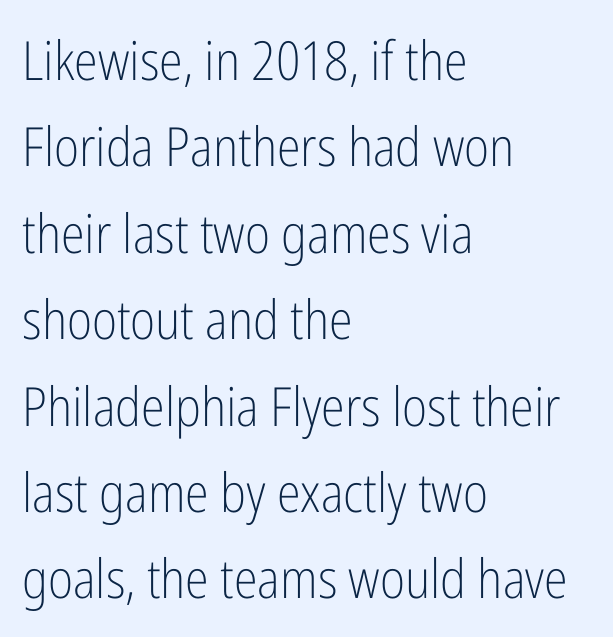
{"serif": "no", "italic": "no", "bold": "no", "weight": "light", "width": "condensed", "stroke_contrast": "low", "x_height": "medium", "monospaced": "no", "underline": "no", "align": "left", "line_spacing": "normal", "line_spacing_ratio": 1.6, "letter_spacing": "normal", "letter_spacing_em": 0.0, "glyph_px": 54}
